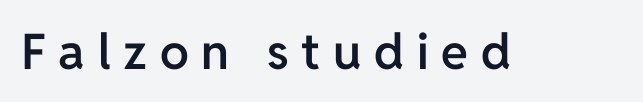
{"serif": "no", "italic": "no", "bold": "semi", "weight": "semibold", "width": "normal", "stroke_contrast": "low", "x_height": "medium", "monospaced": "no", "underline": "no", "letter_spacing": "wide", "letter_spacing_em": 0.26, "glyph_px": 49}
